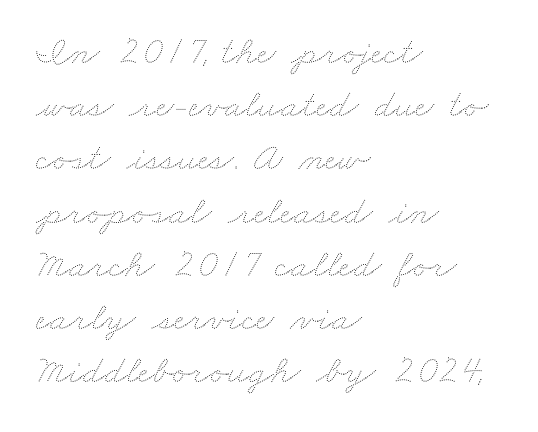
The image shows 40 px thin, wide type; set left-aligned, normal line spacing (1.33x), normal letter spacing, not underlined; medium stroke contrast and a small x-height.
